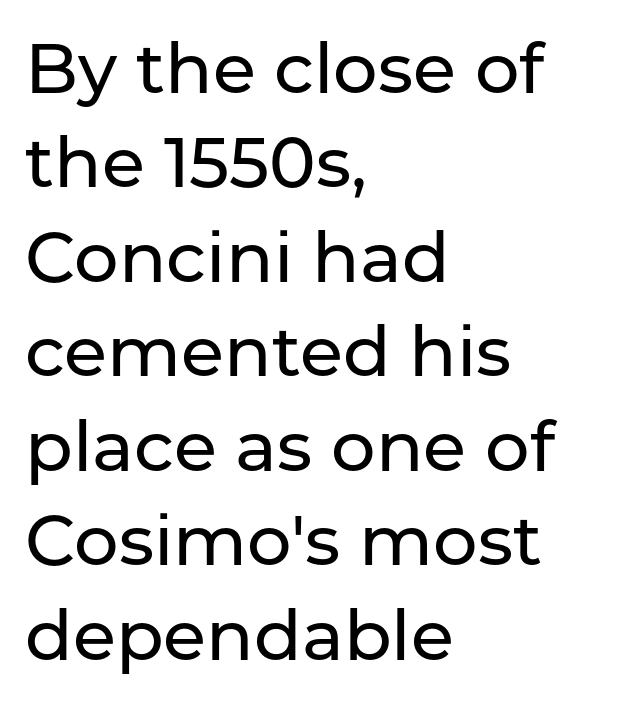
Reading down the block, your eye returns to a fixed left position each line. The rendering uses natural spacing where letterforms have individual widths. These lines sit exactly where default settings would place them. How are the letters spaced? Ordinarily, with no added tracking.
